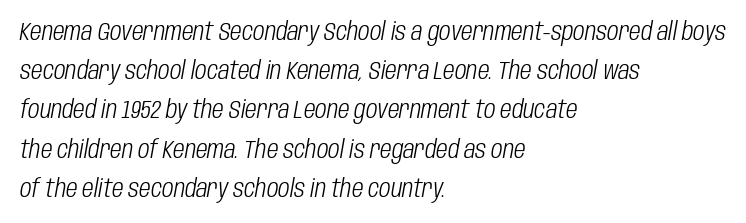
The image shows 25 px text type, italic (leaning right); set left-aligned, normal line spacing (1.57x), normal letter spacing, not underlined.
